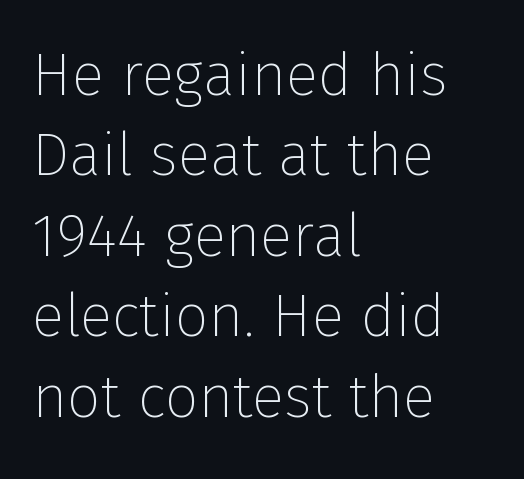
Notice how the passage keeps a crisp vertical edge on the left only. Serifs: no, the terminals of the letterforms are clean. Descenders are the only things crossing below the line. One glance says typical: line gaps are just what's usual.
